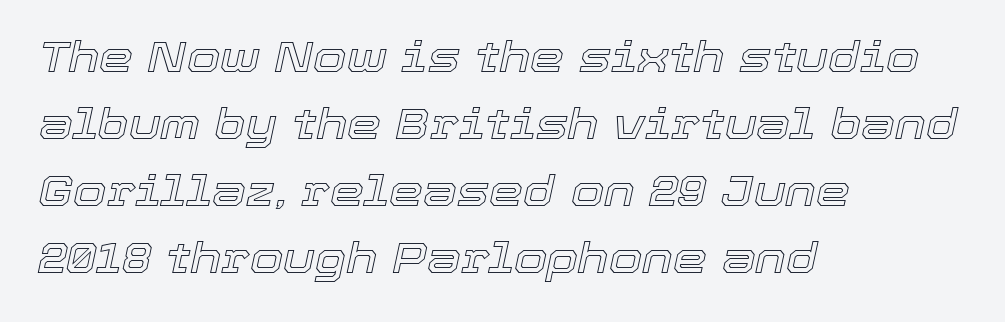
A typesetter would call this leading conventional body-copy spacing. This rendering features lettering with no underline. Inter-character spacing is left at the font's built-in metrics. If you drew a line through each stem, it would be angled. Looks like regular typesetting: each glyph gets only the width it needs. This sample is left-justified, so line endings fall wherever the words run out.
